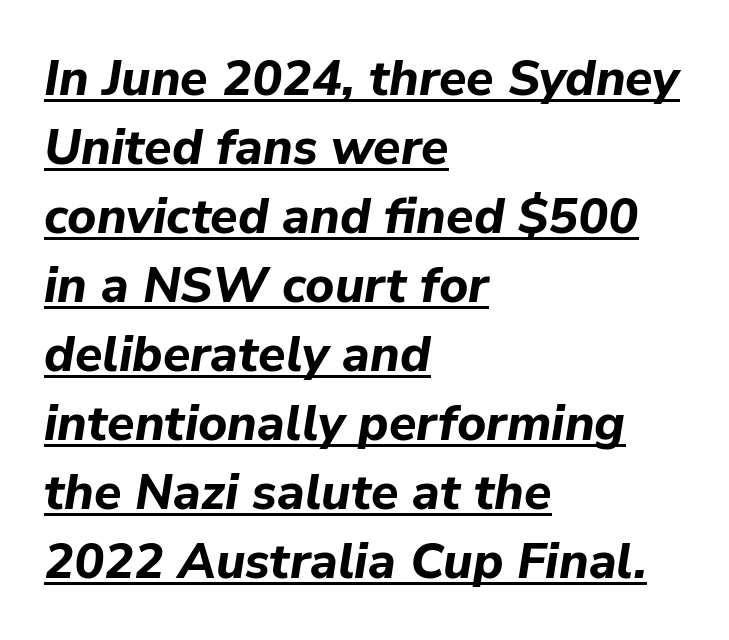
Left-aligned paragraph, ragged on the right. Here the designer chose a conventional face with non-uniform glyph widths. Rendered with sloped, italic letterforms. Default kerning and tracking; the words read as compact shapes.
